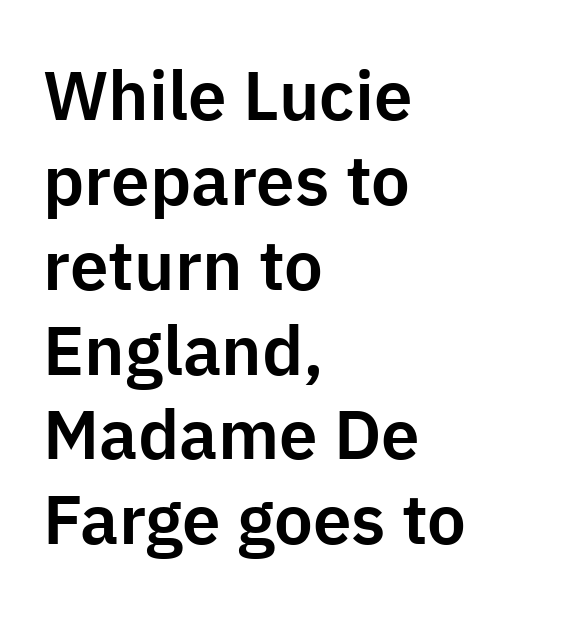
The image shows 69 px sans-serif type, upright; set left-aligned, line spacing 1.23x, normal letter spacing, not underlined; low stroke contrast and a medium x-height.
